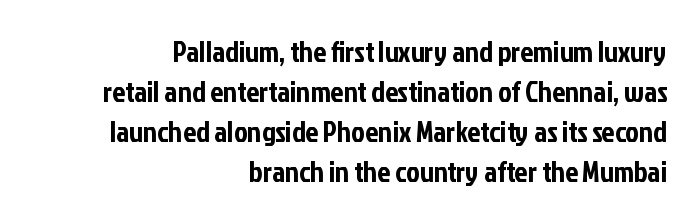
The image shows 29 px condensed sans-serif type, upright; set right-aligned, normal line spacing (1.38x), normal letter spacing, not underlined; low stroke contrast and a medium x-height.
